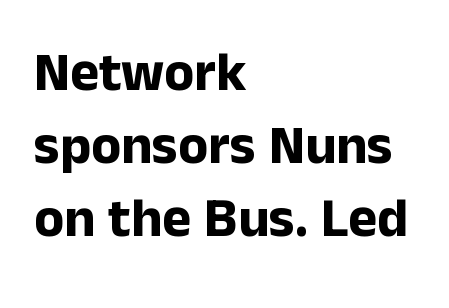
The image shows 55 px bold sans-serif type, upright; set left-aligned, normal line spacing (1.33x), normal letter spacing, not underlined; low stroke contrast and a medium x-height.
